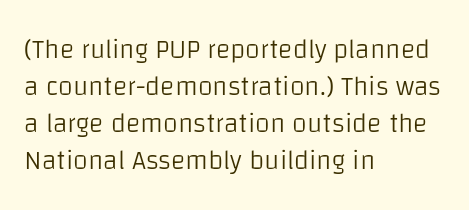
{"italic": "no", "bold": "no", "underline": "no", "align": "left", "line_spacing": "normal", "line_spacing_ratio": 1.37, "letter_spacing": "normal", "letter_spacing_em": 0.0, "glyph_px": 27}
